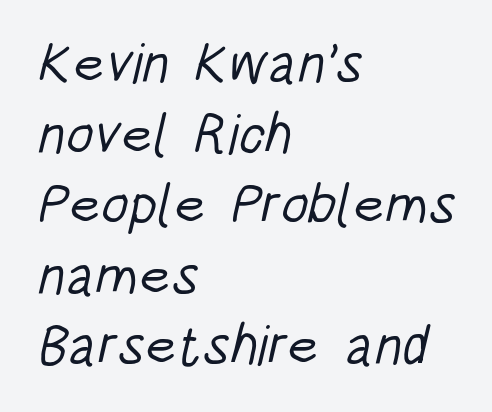
The image shows 56 px light, condensed sans-serif type; set left-aligned, normal line spacing (1.26x), normal letter spacing, not underlined; low stroke contrast and a large x-height.
